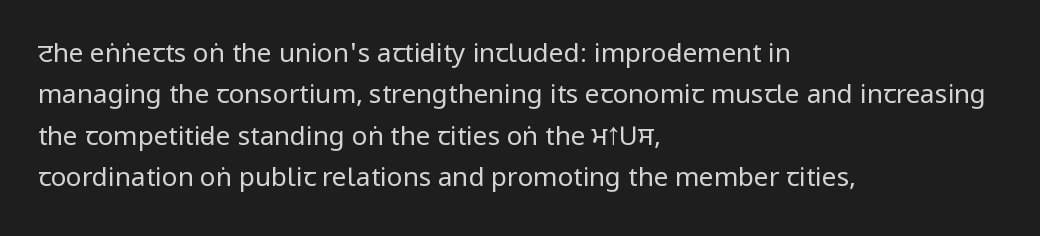
Q: Is the text bold? A: No.
Q: Is the text italic (slanted)? A: No, it is upright.
Q: Is the text underlined? A: No.
Q: How is the paragraph aligned? A: Left-aligned.
Q: Is the spacing between letters normal or unusually wide? A: Normal.
Q: Is the spacing between lines tight, normal or loose? A: Normal.
